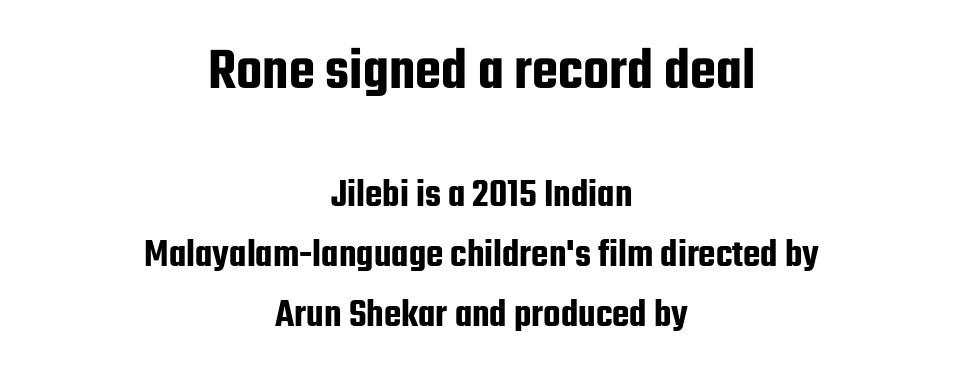
The image shows 60 px condensed sans-serif type, upright; set centered, normal line spacing (1.49x), normal letter spacing, not underlined; the first (top) block is 1.5x larger; low stroke contrast and a medium x-height.
